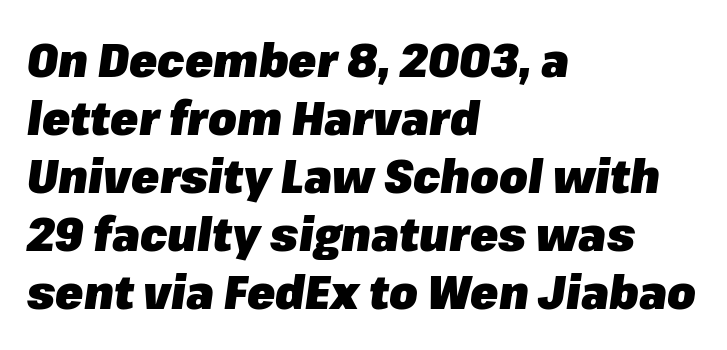
How heavy is the stroke? Heavy — this is a bold. The rendering uses natural spacing where letterforms have individual widths. Notice how the stems are inclined rather than vertical — that's the hallmark of italics. Does extra space separate the letters? No, they use regular spacing.
